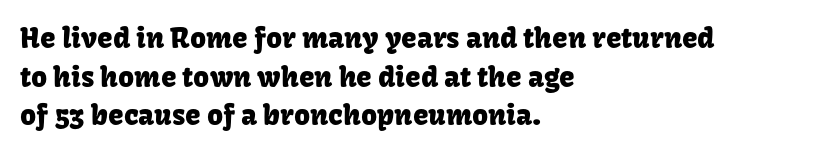
Leftover space on each line is placed entirely after the last word. Grotesque or geometric, the face here clearly has no serifs. Notice how the stems are strictly vertical — no italics here. The gap between lines stays unmarked. The face used here is proportionally spaced, like ordinary book or web type. The vertical gap from one line to the next is medium.
